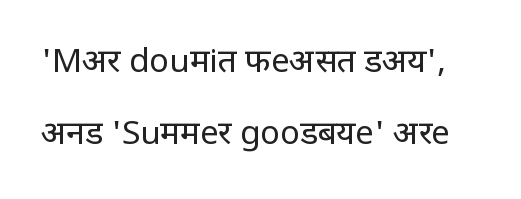
{"serif": "no", "italic": "no", "bold": "no", "weight": "regular", "width": "condensed", "stroke_contrast": "low", "x_height": "large", "monospaced": "no", "underline": "no", "line_spacing": "loose", "line_spacing_ratio": 2.17, "letter_spacing": "normal", "letter_spacing_em": 0.0, "glyph_px": 33}
